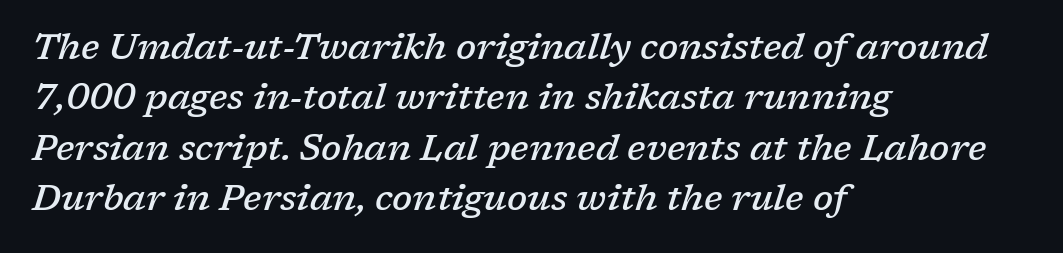
{"serif": "yes", "italic": "yes", "lean": "right", "slant_degrees": 17, "bold": "semi", "weight": "semibold", "width": "normal", "stroke_contrast": "low", "x_height": "medium", "monospaced": "no", "underline": "no", "align": "left", "line_spacing": "normal", "line_spacing_ratio": 1.4, "letter_spacing": "normal", "letter_spacing_em": 0.0, "glyph_px": 36}
